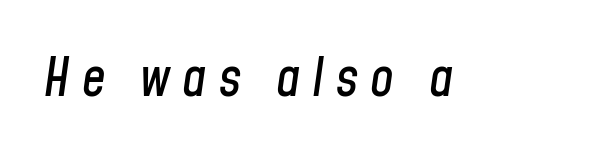
Q: Is the text italic (slanted)? A: Yes, it leans right by about 8 degrees.
Q: Is the text underlined? A: No.
Q: Is the spacing between letters normal or unusually wide? A: Unusually wide.
Q: Width (condensed, normal, or wide)? A: Condensed.
Q: Stroke contrast? A: Low.
Q: x-height? A: Medium.
Q: Monospaced? A: No.
